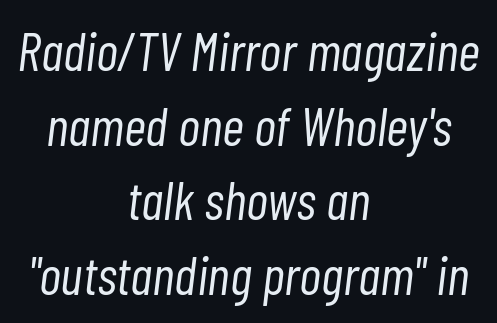
The image shows 54 px light, condensed type, italic (leaning right); set centered, normal line spacing (1.38x), normal letter spacing, not underlined; low stroke contrast and a medium x-height.
